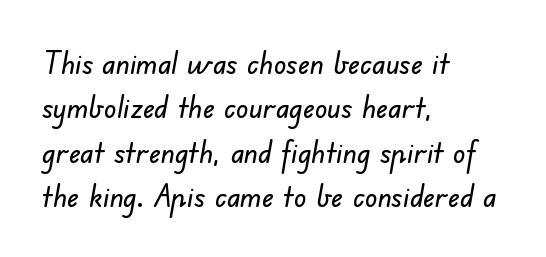
Notice how descenders clear the ascenders below comfortably — that's standard leading. This sample has the flowing, uneven cadence of proportional lettering. Lines of text with bare space underneath. Casual observation: everything's shoved over to the left.
